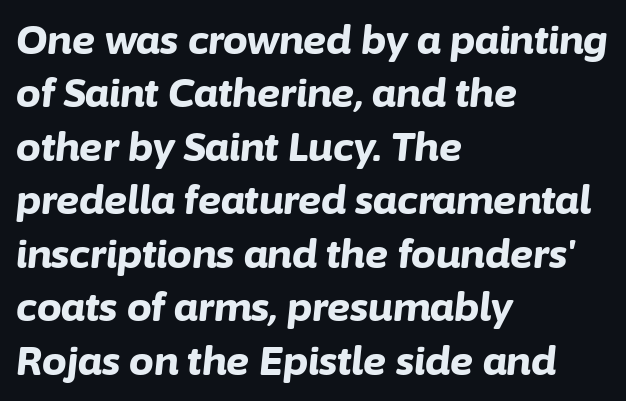
The image shows 39 px bold type, italic (leaning right); set left-aligned, normal line spacing (1.37x), normal letter spacing, not underlined; low stroke contrast and a medium x-height.
